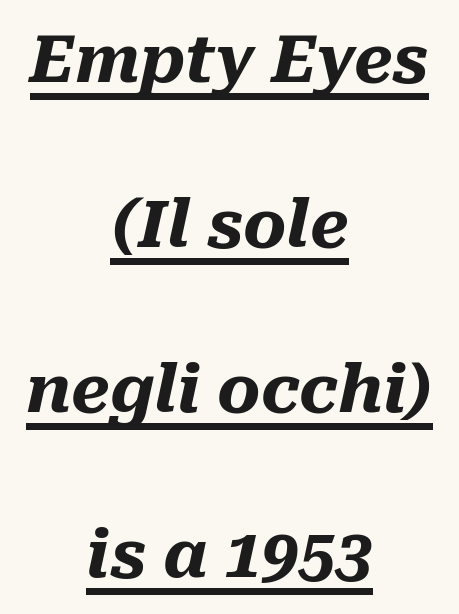
Q: Is the text bold? A: Yes.
Q: Is the text italic (slanted)? A: Yes, it leans right by about 10 degrees.
Q: Is the text underlined? A: Yes.
Q: How is the paragraph aligned? A: Centered.
Q: Is the spacing between letters normal or unusually wide? A: Normal.
Q: Is the spacing between lines tight, normal or loose? A: Loose.
Q: Width (condensed, normal, or wide)? A: Normal.
Q: Stroke contrast? A: Medium.
Q: x-height? A: Medium.
Q: Monospaced? A: No.
